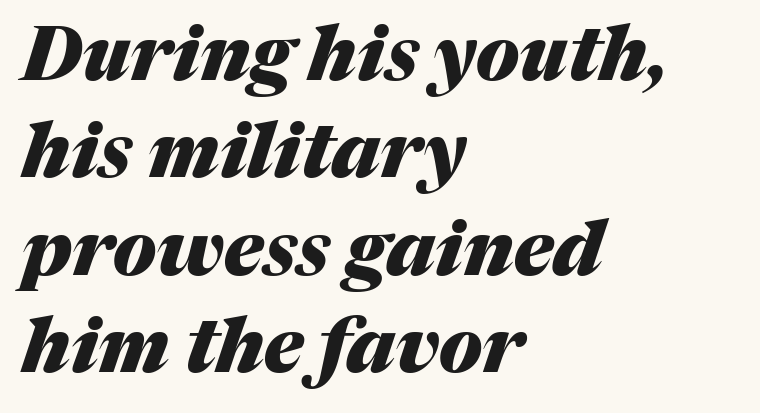
{"italic": "yes", "lean": "right", "slant_degrees": 17, "bold": "yes", "weight": "heavy", "width": "normal", "stroke_contrast": "medium", "x_height": "medium", "monospaced": "no", "underline": "no", "align": "left", "line_spacing": "normal", "line_spacing_ratio": 1.3, "letter_spacing": "normal", "letter_spacing_em": 0.0, "glyph_px": 75}
